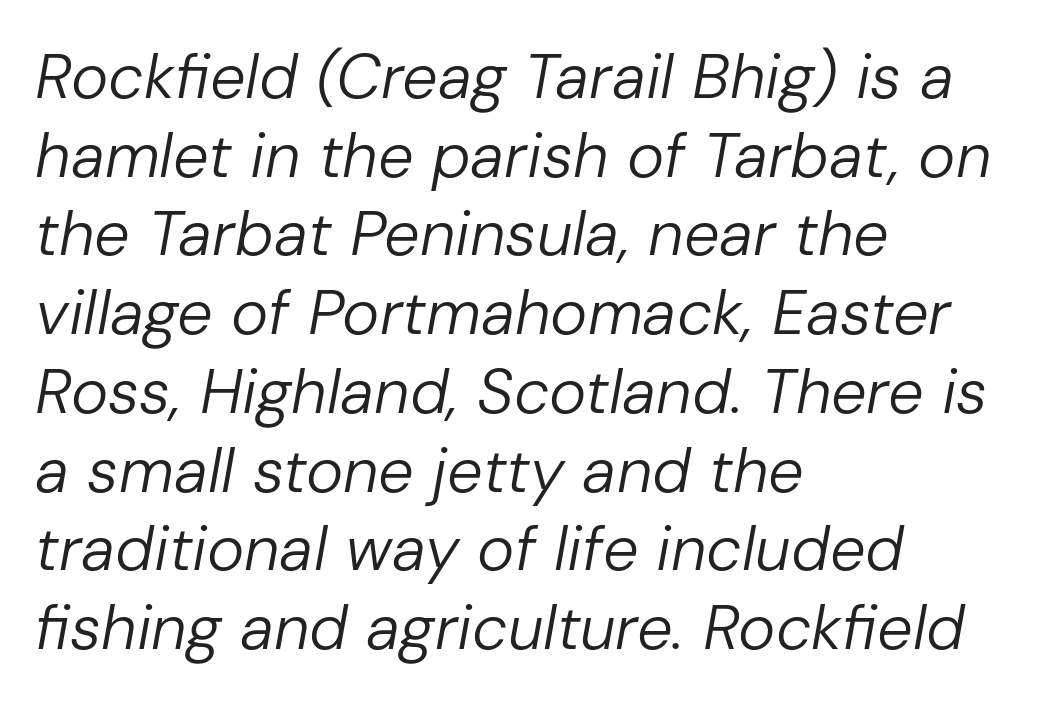
The image shows 63 px regular-weight type, italic (leaning right); set left-aligned, normal line spacing (1.25x), normal letter spacing, not underlined; low stroke contrast and a medium x-height.
